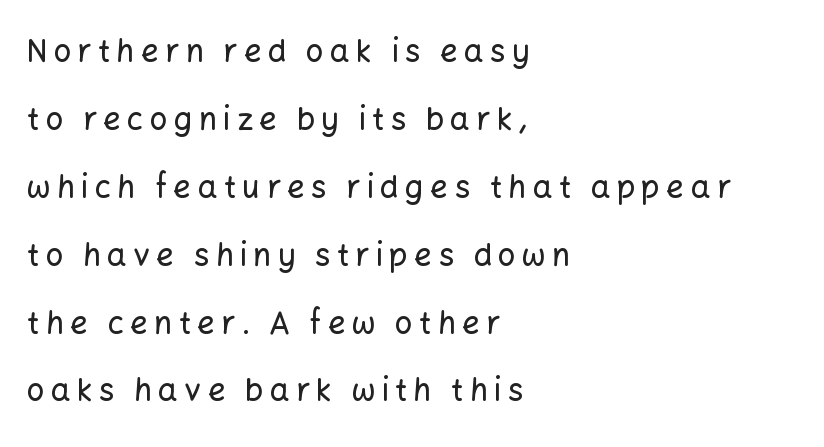
Q: Is the text italic (slanted)? A: No, it is upright.
Q: Is the typeface a serif or a sans-serif typeface? A: Sans-serif.
Q: Is the text underlined? A: No.
Q: How is the paragraph aligned? A: Left-aligned.
Q: Is the spacing between letters normal or unusually wide? A: Unusually wide.
Q: Is the spacing between lines tight, normal or loose? A: Loose.
Q: Width (condensed, normal, or wide)? A: Normal.
Q: Stroke contrast? A: Low.
Q: x-height? A: Medium.
Q: Monospaced? A: No.
